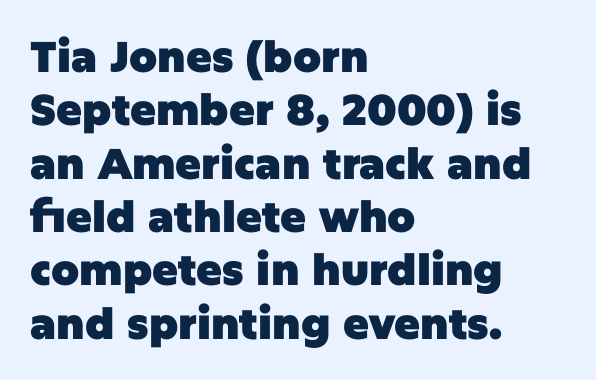
{"serif": "no", "italic": "no", "bold": "yes", "weight": "heavy", "width": "normal", "stroke_contrast": "low", "x_height": "large", "monospaced": "no", "underline": "no", "align": "left", "line_spacing_ratio": 1.24, "letter_spacing": "normal", "letter_spacing_em": 0.0, "glyph_px": 43}
